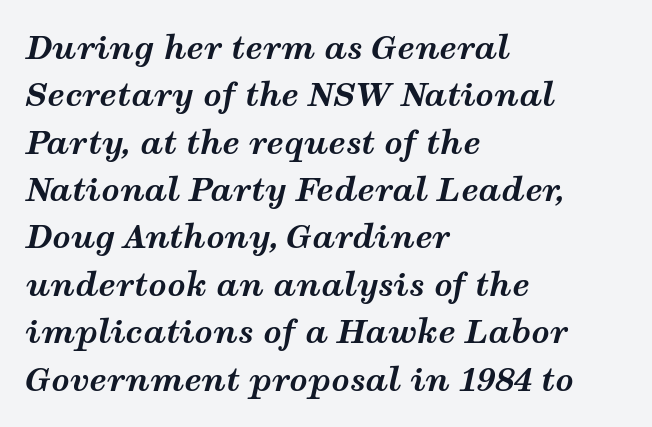
The image shows 32 px bold, wide type, italic (leaning right); set left-aligned, normal line spacing (1.48x), normal letter spacing, not underlined; medium stroke contrast and a medium x-height.
